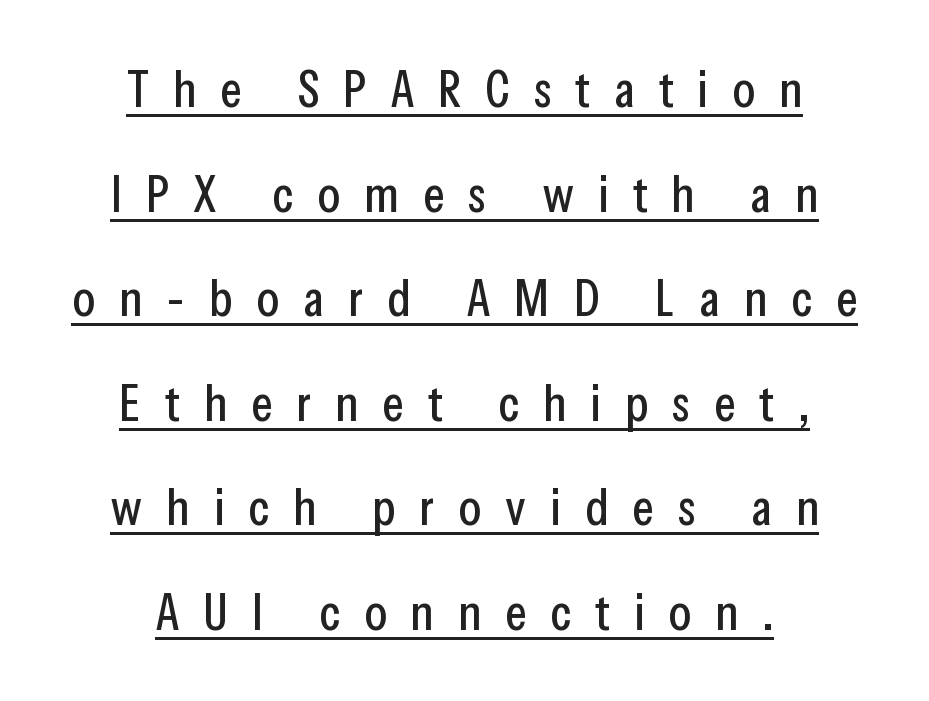
{"serif": "no", "italic": "no", "width": "condensed", "stroke_contrast": "low", "x_height": "medium", "monospaced": "no", "underline": "yes", "align": "center", "line_spacing": "loose", "line_spacing_ratio": 2.01, "letter_spacing": "wide", "letter_spacing_em": 0.46, "glyph_px": 52}
